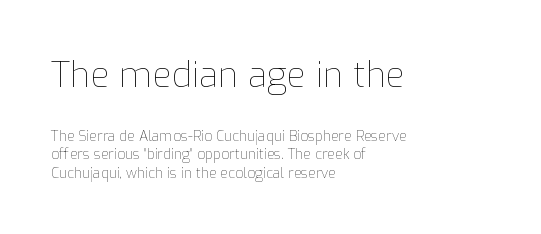
{"italic": "no", "bold": "no", "weight": "thin", "width": "normal", "stroke_contrast": "low", "x_height": "medium", "monospaced": "no", "underline": "no", "align": "left", "line_spacing": "normal", "line_spacing_ratio": 1.33, "letter_spacing": "normal", "letter_spacing_em": 0.0, "larger_block": "first", "size_ratio": 2.5, "glyph_px": 35}
